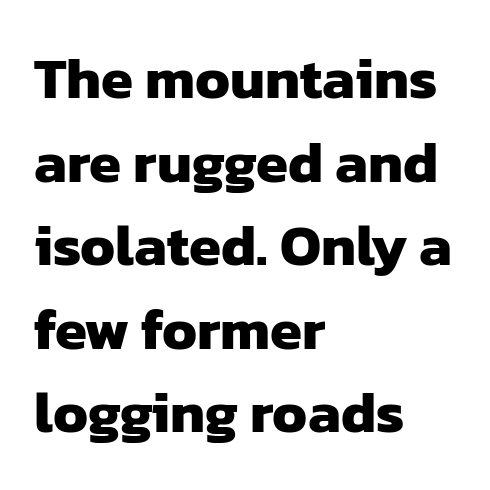
{"serif": "no", "bold": "yes", "weight": "heavy", "width": "normal", "stroke_contrast": "low", "x_height": "medium", "monospaced": "no", "underline": "no", "align": "left", "line_spacing": "normal", "line_spacing_ratio": 1.44, "letter_spacing": "normal", "letter_spacing_em": 0.0, "glyph_px": 58}
